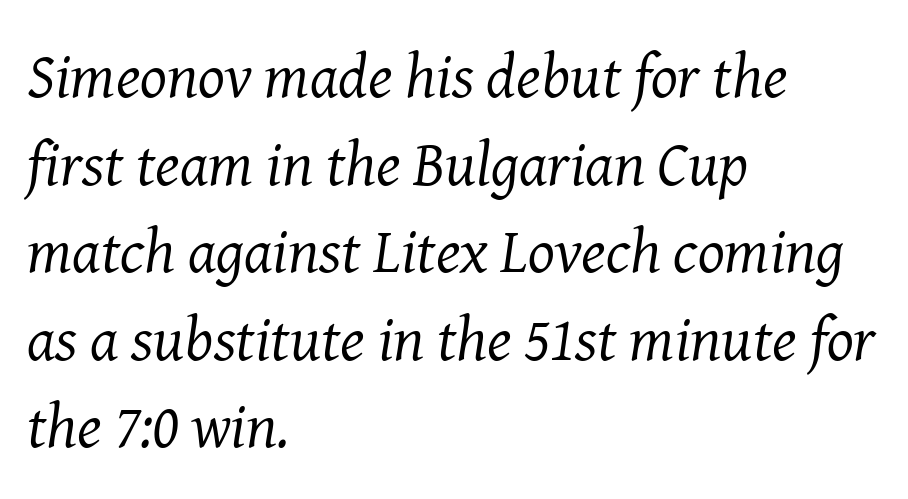
Q: Is the text bold? A: No.
Q: Is the text italic (slanted)? A: Yes, it leans right by about 8 degrees.
Q: Is the typeface a serif or a sans-serif typeface? A: Serif.
Q: Is the text underlined? A: No.
Q: How is the paragraph aligned? A: Left-aligned.
Q: Is the spacing between letters normal or unusually wide? A: Normal.
Q: Is the spacing between lines tight, normal or loose? A: Normal.
Q: Width (condensed, normal, or wide)? A: Normal.
Q: Stroke contrast? A: Medium.
Q: x-height? A: Medium.
Q: Monospaced? A: No.
